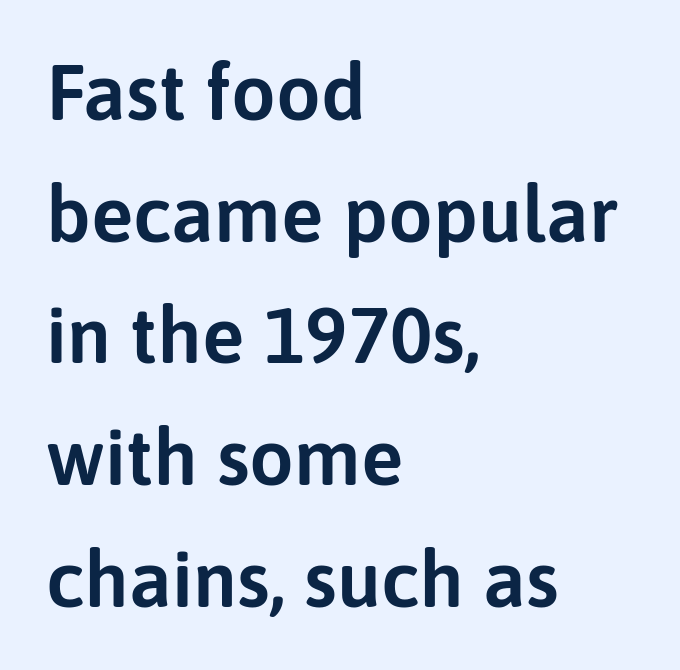
Q: Is the text italic (slanted)? A: No, it is upright.
Q: Is the typeface a serif or a sans-serif typeface? A: Sans-serif.
Q: Is the text underlined? A: No.
Q: How is the paragraph aligned? A: Left-aligned.
Q: Is the spacing between letters normal or unusually wide? A: Normal.
Q: Is the spacing between lines tight, normal or loose? A: Normal.
Q: Width (condensed, normal, or wide)? A: Normal.
Q: Stroke contrast? A: Low.
Q: x-height? A: Medium.
Q: Monospaced? A: No.
